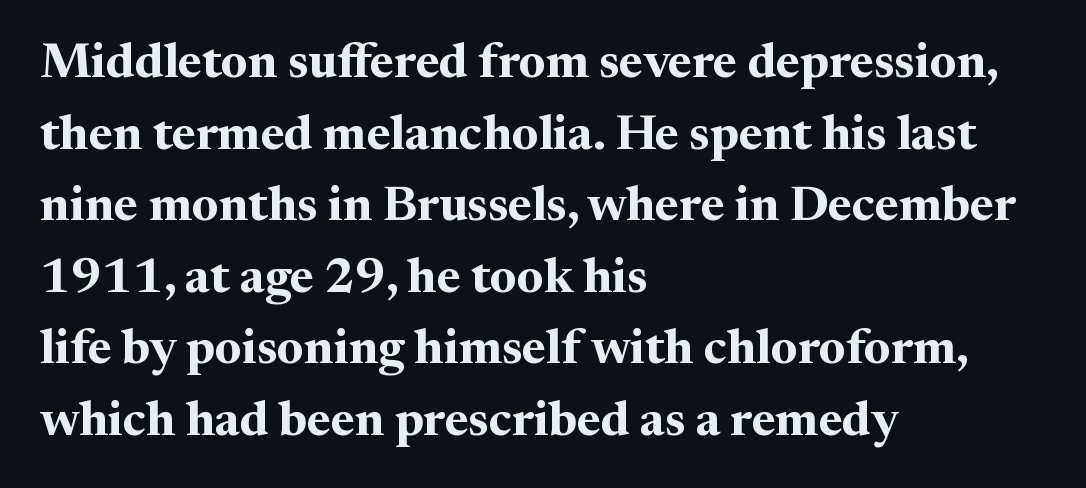
The image shows 49 px bold serif type, upright; set left-aligned, normal line spacing (1.46x), normal letter spacing, not underlined; medium stroke contrast and a medium x-height.
